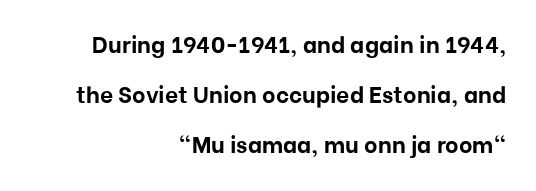
{"italic": "no", "bold": "yes", "underline": "no", "align": "right", "line_spacing": "loose", "line_spacing_ratio": 2.18, "letter_spacing": "normal", "letter_spacing_em": 0.0, "glyph_px": 23}
